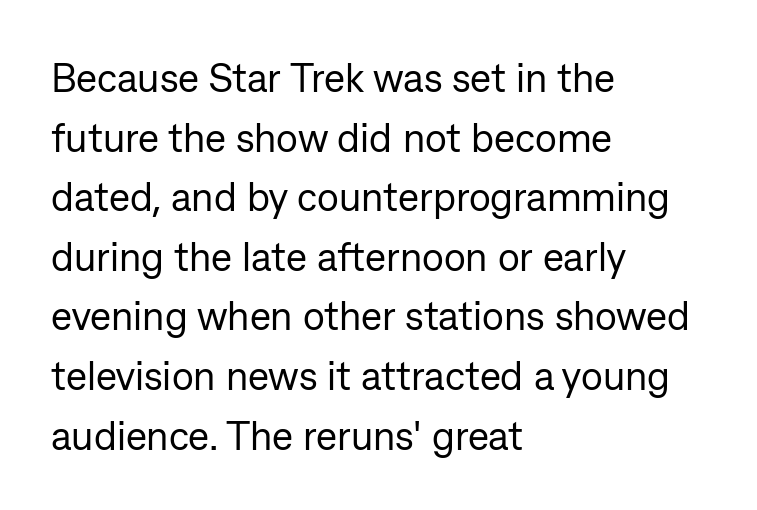
Q: Is the text bold? A: No.
Q: Is the text italic (slanted)? A: No, it is upright.
Q: Is the typeface a serif or a sans-serif typeface? A: Sans-serif.
Q: Is the text underlined? A: No.
Q: How is the paragraph aligned? A: Left-aligned.
Q: Is the spacing between letters normal or unusually wide? A: Normal.
Q: Is the spacing between lines tight, normal or loose? A: Normal.
Q: Width (condensed, normal, or wide)? A: Normal.
Q: Stroke contrast? A: Low.
Q: x-height? A: Medium.
Q: Monospaced? A: No.
